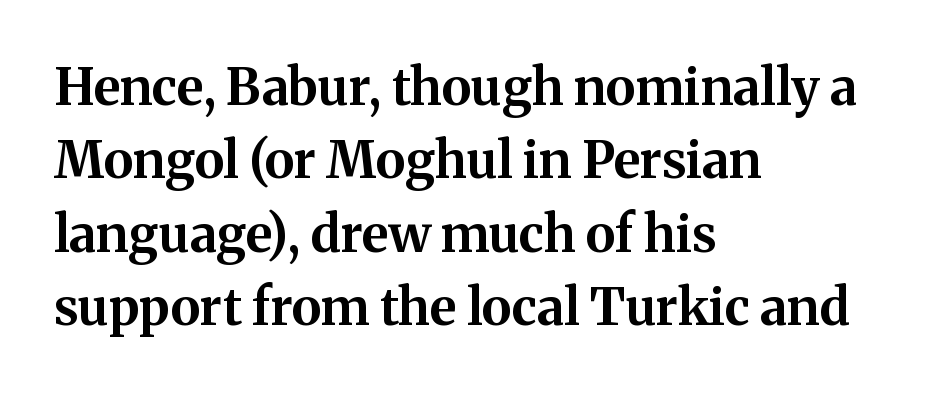
The image shows 51 px bold serif type, upright; set left-aligned, normal line spacing (1.44x), normal letter spacing, not underlined; medium stroke contrast and a medium x-height.
